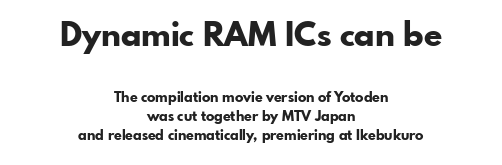
Clear beneath every line of the passage. You could call the tracking neutral — neither tight nor loose. The glyphs have the mass of a bold cut. Type style note: lacks serifs. Typesetter's note — upper block bumped up in size, lower block left smaller.
